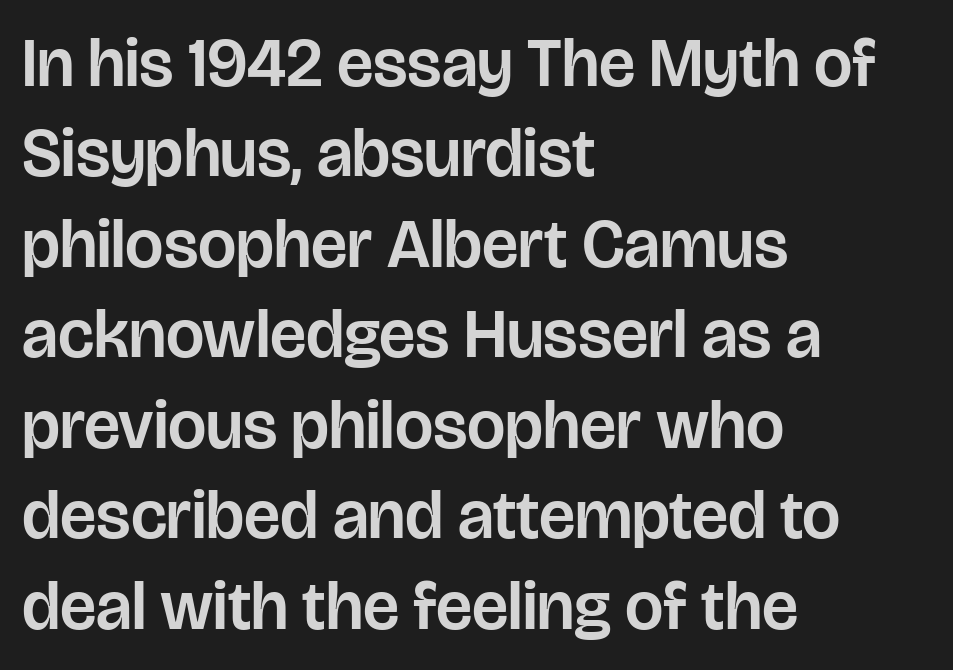
{"serif": "no", "italic": "no", "width": "normal", "stroke_contrast": "low", "x_height": "large", "monospaced": "no", "underline": "no", "align": "left", "line_spacing": "normal", "line_spacing_ratio": 1.33, "letter_spacing": "normal", "letter_spacing_em": 0.0, "glyph_px": 68}
